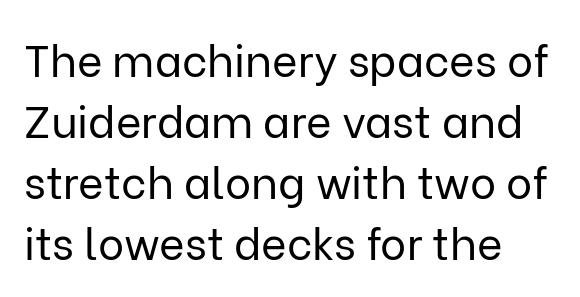
{"serif": "no", "italic": "no", "bold": "no", "weight": "regular", "width": "normal", "stroke_contrast": "low", "x_height": "medium", "monospaced": "no", "underline": "no", "align": "left", "line_spacing": "normal", "line_spacing_ratio": 1.39, "letter_spacing": "normal", "letter_spacing_em": 0.0, "glyph_px": 44}
